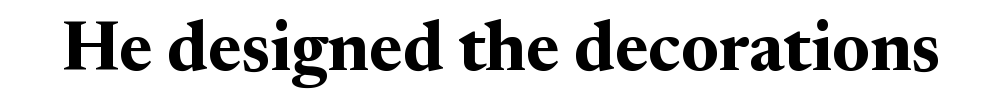
The specimen reads as upright at a glance. Typesetter's note: full bold, strokes at maximum text heaviness. What kind of face is this? One with serifs. Inter-character spacing is left at the font's built-in metrics. Think of a printed novel: that variable character pitch is what you see here. The area under the type is left untouched.
